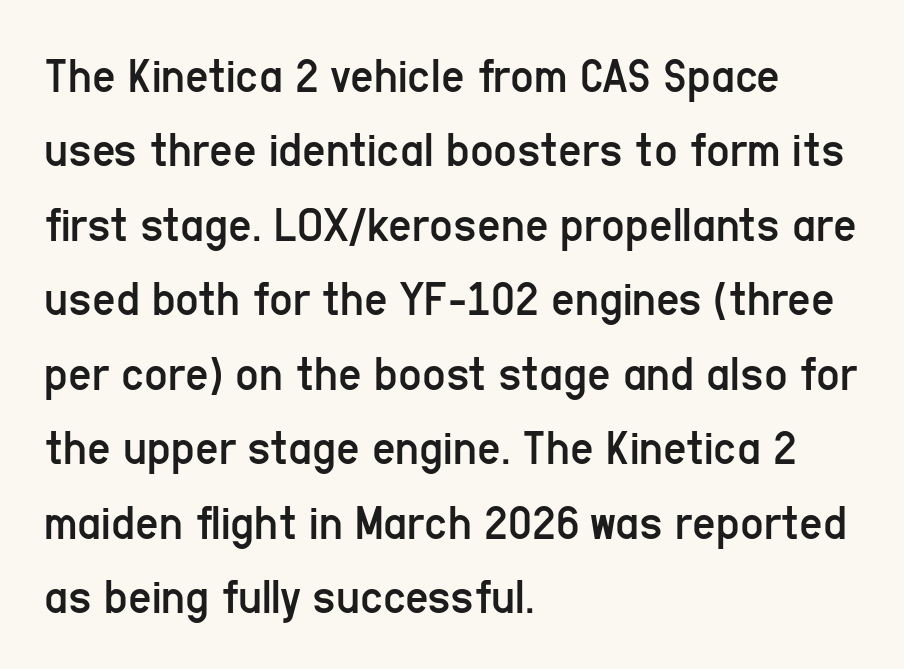
Q: Is the text bold? A: No.
Q: Is the text italic (slanted)? A: No, it is upright.
Q: Is the typeface a serif or a sans-serif typeface? A: Sans-serif.
Q: Is the text underlined? A: No.
Q: How is the paragraph aligned? A: Left-aligned.
Q: Is the spacing between letters normal or unusually wide? A: Normal.
Q: Is the spacing between lines tight, normal or loose? A: Normal.
Q: Width (condensed, normal, or wide)? A: Condensed.
Q: Stroke contrast? A: Low.
Q: x-height? A: Medium.
Q: Monospaced? A: No.
